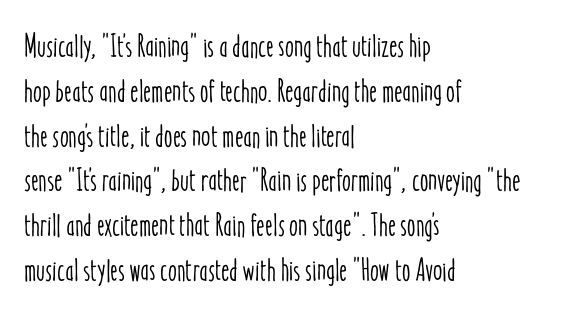
Q: Is the text italic (slanted)? A: No, it is upright.
Q: Is the text underlined? A: No.
Q: How is the paragraph aligned? A: Left-aligned.
Q: Is the spacing between letters normal or unusually wide? A: Normal.
Q: Is the spacing between lines tight, normal or loose? A: Normal.
Q: Width (condensed, normal, or wide)? A: Condensed.
Q: Stroke contrast? A: Low.
Q: x-height? A: Medium.
Q: Monospaced? A: No.
